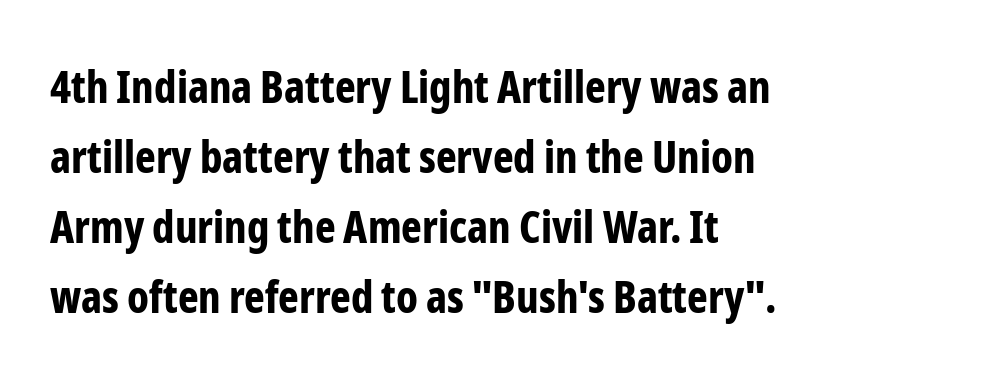
{"serif": "no", "italic": "no", "bold": "yes", "weight": "bold", "width": "condensed", "stroke_contrast": "low", "x_height": "medium", "monospaced": "no", "underline": "no", "align": "left", "line_spacing": "normal", "line_spacing_ratio": 1.59, "letter_spacing": "normal", "letter_spacing_em": 0.0, "glyph_px": 44}
